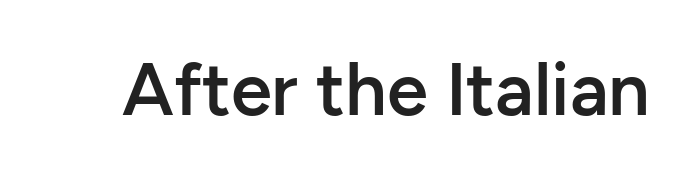
{"serif": "no", "italic": "no", "bold": "semi", "weight": "semibold", "width": "normal", "stroke_contrast": "low", "x_height": "medium", "monospaced": "no", "underline": "no", "letter_spacing": "normal", "letter_spacing_em": 0.0, "glyph_px": 74}
